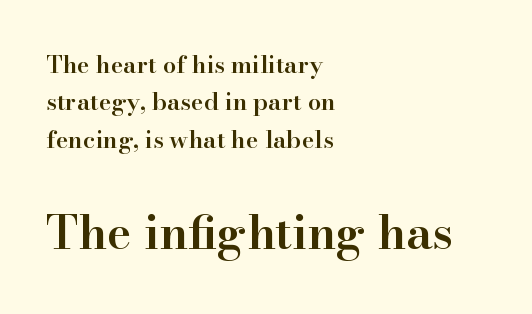
{"serif": "yes", "italic": "no", "bold": "semi", "weight": "semibold", "width": "normal", "stroke_contrast": "high", "x_height": "small", "monospaced": "no", "underline": "no", "align": "left", "line_spacing": "normal", "line_spacing_ratio": 1.56, "letter_spacing": "normal", "letter_spacing_em": 0.0, "larger_block": "second", "size_ratio": 1.96, "glyph_px": 47}
